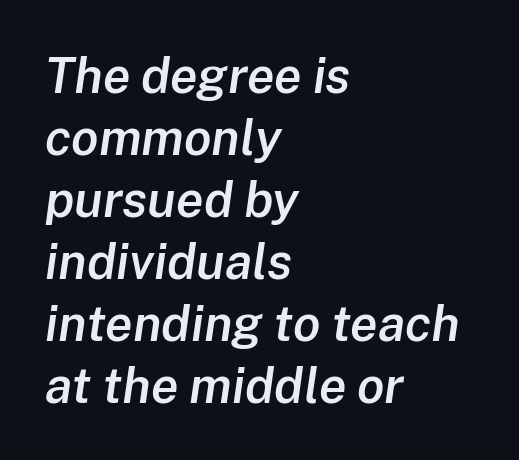
{"italic": "yes", "lean": "right", "slant_degrees": 8, "bold": "semi", "weight": "semibold", "width": "normal", "stroke_contrast": "low", "x_height": "medium", "monospaced": "no", "underline": "no", "align": "left", "line_spacing_ratio": 1.24, "letter_spacing": "normal", "letter_spacing_em": 0.0, "glyph_px": 50}
